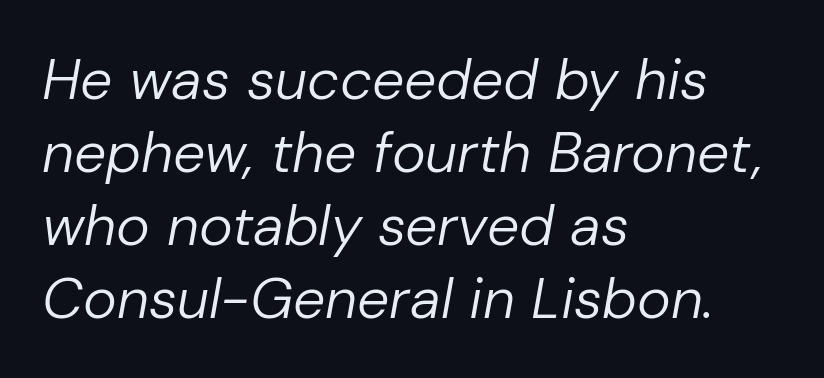
The image shows 57 px regular-weight type, italic (leaning right); set left-aligned, normal line spacing (1.28x), normal letter spacing, not underlined; low stroke contrast and a medium x-height.
